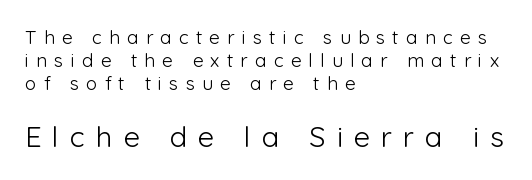
Spacing between characters has been opened up far beyond the box default. Lines of text with bare space underneath. These lines are set flush left with a ragged right edge. Each letter's strokes conclude bluntly, with no projecting serifs. Which of the two is more prominent by size? The second, at the bottom. A typesetter would call this proportional, since set widths differ per character.
